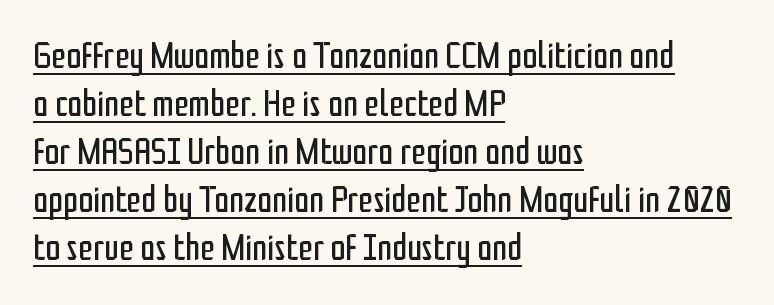
The typesetter has applied underlining to the passage shown. The passage shown is typed in a proportional face where columns would drift. The glyphs in this specimen are sans serif. Layout note: lines flush left.
